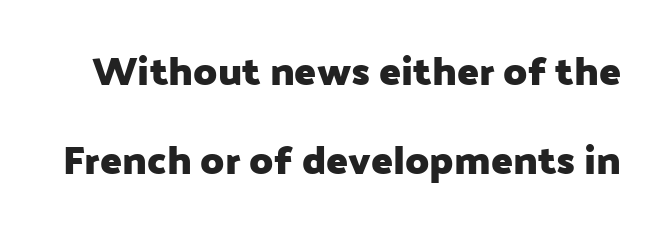
Is there any slant? The stems are plumb. Examine the stroke ends and you'll find no serifs. The sample has been set heavy, in full bold. Nothing unusual about the tracking: characters are spaced as the font intends.
